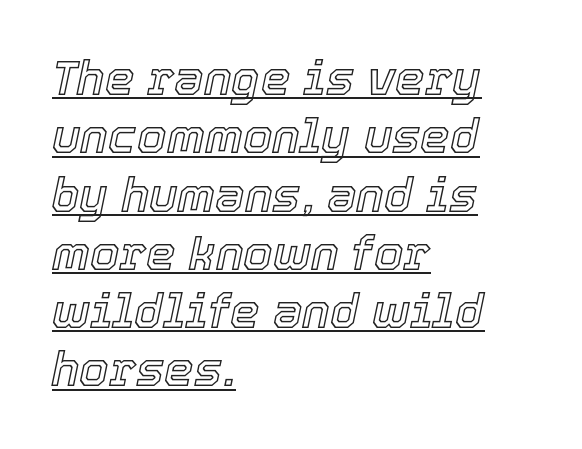
Italic: yes, the glyphs are oblique. The tracking reads as untouched default to a designer's eye. The typesetter has applied underlining to the passage shown. You could not count columns in this text — the font is proportionally spaced.
